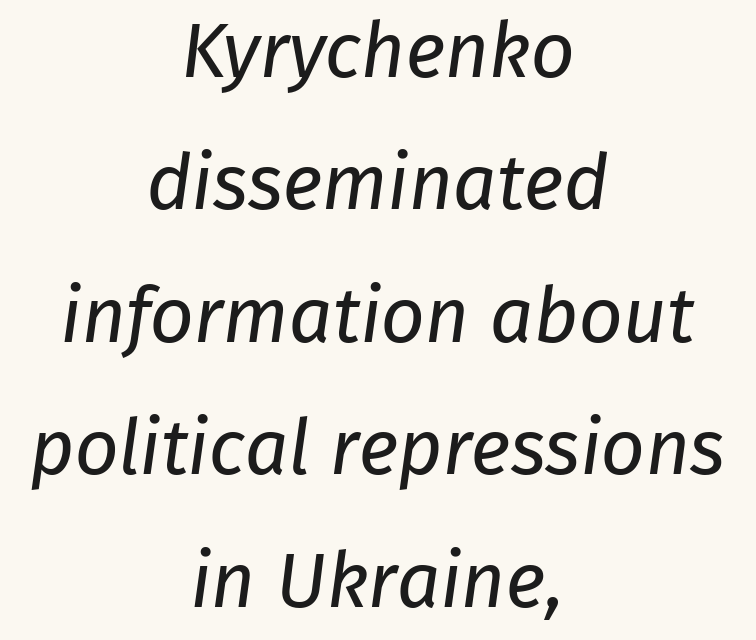
{"serif": "no", "bold": "no", "weight": "regular", "width": "normal", "stroke_contrast": "low", "x_height": "medium", "monospaced": "no", "underline": "no", "align": "center", "line_spacing_ratio": 1.72, "letter_spacing": "normal", "letter_spacing_em": 0.0, "glyph_px": 77}
